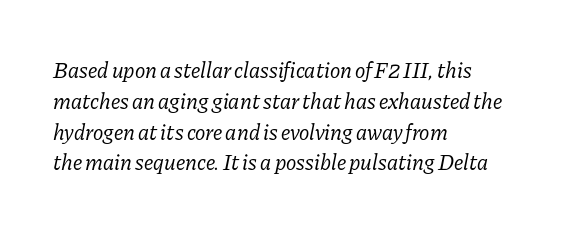
The image shows 22 px text type, italic (leaning right); set left-aligned, normal line spacing (1.4x), normal letter spacing, not underlined.
